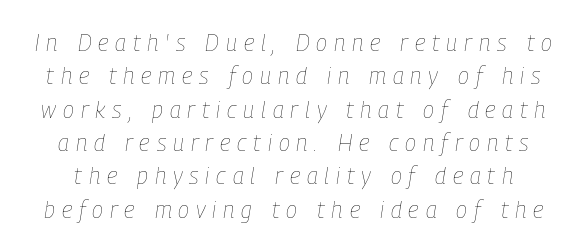
Stroke mass is kept to a normal reading level or below. Look at the tracking — it's clearly loosened, letters drifting apart. Anything drawn beneath the words? Only blank space. Rendered with sloped, italic letterforms. Each new line begins a customary step beneath the previous one.
